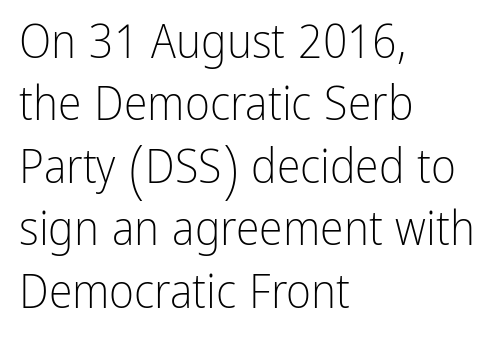
Q: Is the text bold? A: No.
Q: Is the text italic (slanted)? A: No, it is upright.
Q: Is the typeface a serif or a sans-serif typeface? A: Sans-serif.
Q: Is the text underlined? A: No.
Q: How is the paragraph aligned? A: Left-aligned.
Q: Is the spacing between letters normal or unusually wide? A: Normal.
Q: Is the spacing between lines tight, normal or loose? A: Normal.
Q: Width (condensed, normal, or wide)? A: Condensed.
Q: Stroke contrast? A: Low.
Q: x-height? A: Medium.
Q: Monospaced? A: No.
